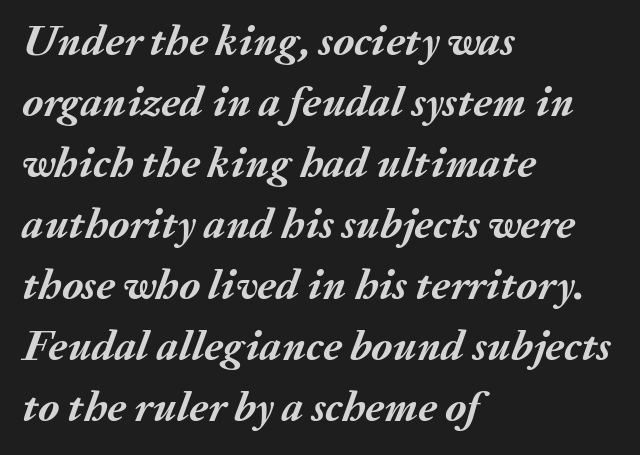
A typesetter would call this proportional, since set widths differ per character. One-word summary of the alignment: left. The space between consecutive lines is moderate. Students, this is bold: see how much ink each stroke carries. It's the slanting kind of type. The tracking reads as untouched default to a designer's eye.
